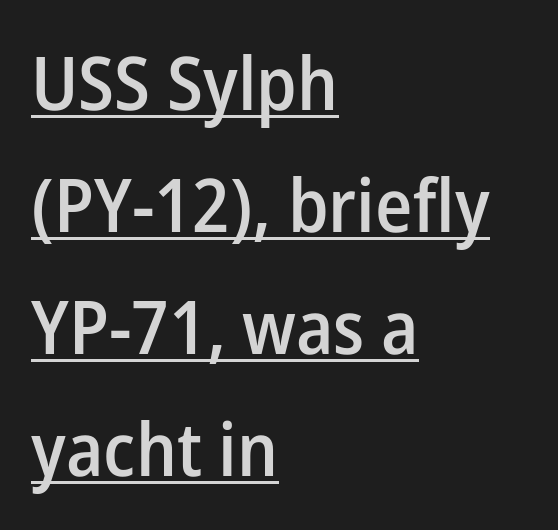
A typesetter would call this proportional, since set widths differ per character. The text was rendered using a sans face with plain stroke endings. Visually the block forms a straight wall on the left and a jagged coastline on the right. Each glyph is drawn with semibold strokes, heavier than normal yet not fully bold. The words here are underlined.
